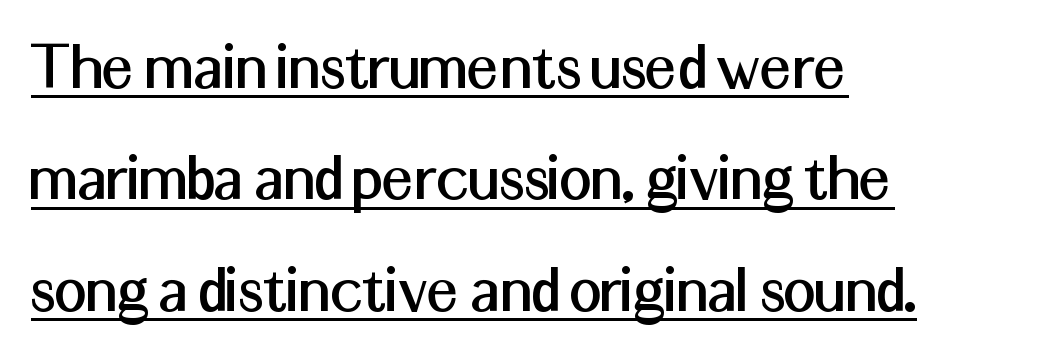
The image shows 71 px sans-serif type, upright; set left-aligned, normal line spacing (1.57x), normal letter spacing, underlined; medium stroke contrast and a medium x-height.
